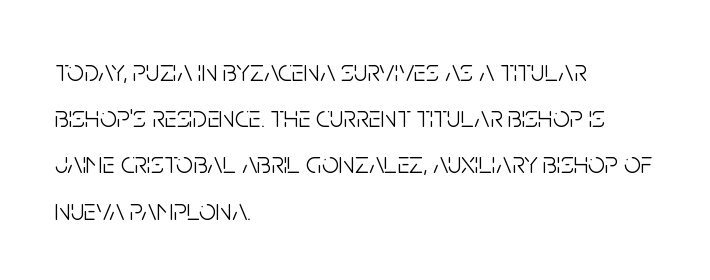
{"serif": "no", "italic": "no", "bold": "no", "weight": "light", "width": "condensed", "stroke_contrast": "low", "x_height": "large", "monospaced": "no", "underline": "no", "align": "left", "line_spacing": "normal", "line_spacing_ratio": 1.54, "letter_spacing": "normal", "letter_spacing_em": 0.0, "glyph_px": 30}
